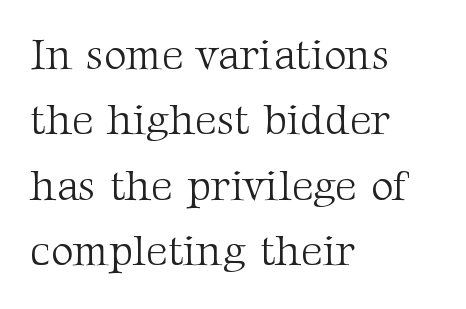
The image shows 43 px light serif type, upright; set left-aligned, normal line spacing (1.52x), normal letter spacing, not underlined; medium stroke contrast and a medium x-height.
